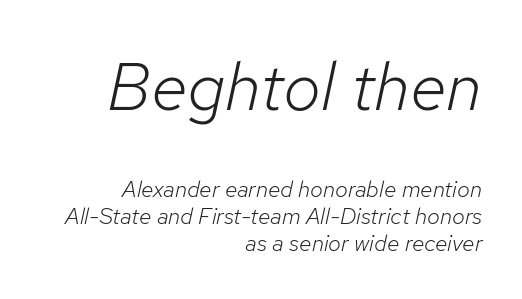
The image shows 68 px light type, italic (leaning right); set right-aligned, line spacing 1.16x, normal letter spacing, not underlined; the first (top) block is 2.96x larger; low stroke contrast and a medium x-height.
